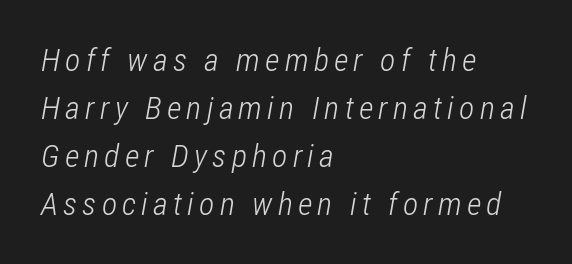
The image shows 32 px light, condensed type, italic (leaning right); set left-aligned, normal line spacing (1.5x), not underlined; low stroke contrast and a medium x-height.
